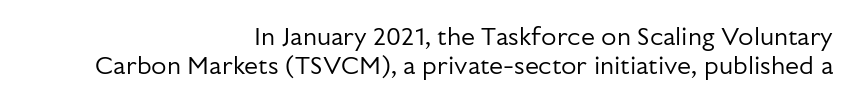
Q: Is the text bold? A: No.
Q: Is the text italic (slanted)? A: No, it is upright.
Q: Is the text underlined? A: No.
Q: How is the paragraph aligned? A: Right-aligned.
Q: Is the spacing between letters normal or unusually wide? A: Normal.
Q: Is the spacing between lines tight, normal or loose? A: Tight.
